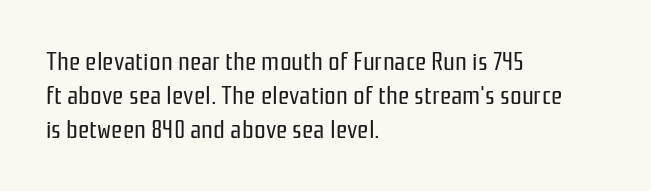
Q: Is the text bold? A: No.
Q: Is the text italic (slanted)? A: No, it is upright.
Q: Is the text underlined? A: No.
Q: How is the paragraph aligned? A: Left-aligned.
Q: Is the spacing between letters normal or unusually wide? A: Normal.
Q: Is the spacing between lines tight, normal or loose? A: Normal.
